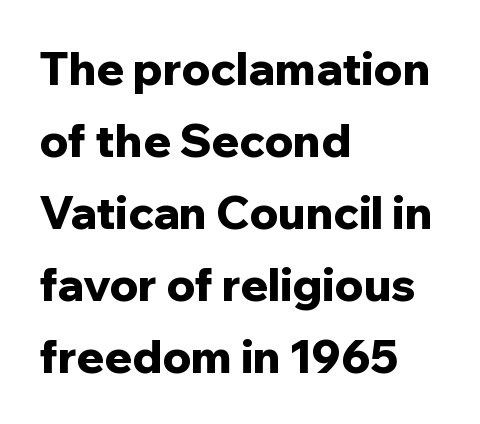
{"serif": "no", "italic": "no", "bold": "yes", "weight": "bold", "width": "normal", "stroke_contrast": "low", "x_height": "medium", "monospaced": "no", "underline": "no", "align": "left", "line_spacing": "normal", "line_spacing_ratio": 1.6, "letter_spacing": "normal", "letter_spacing_em": 0.0, "glyph_px": 45}
